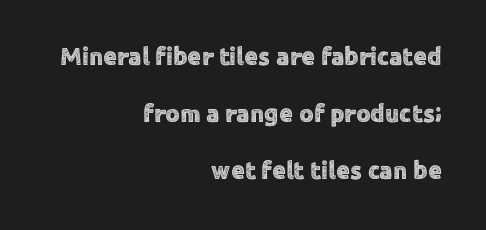
You could fit nearly another row in the gap between these rows. Where is the straight margin? On the right. Every character sits straight up, as roman type does. Glance below the letters and you will spot only blank space.
